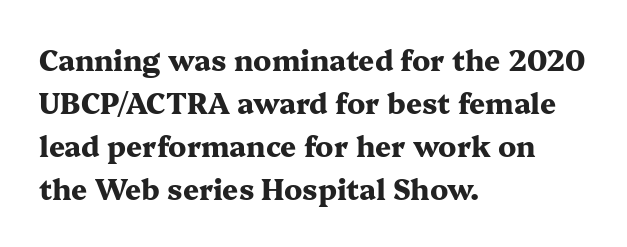
{"serif": "yes", "italic": "no", "bold": "yes", "weight": "heavy", "width": "wide", "stroke_contrast": "medium", "x_height": "medium", "monospaced": "no", "underline": "no", "align": "left", "line_spacing": "normal", "line_spacing_ratio": 1.53, "letter_spacing": "normal", "letter_spacing_em": 0.0, "glyph_px": 28}
